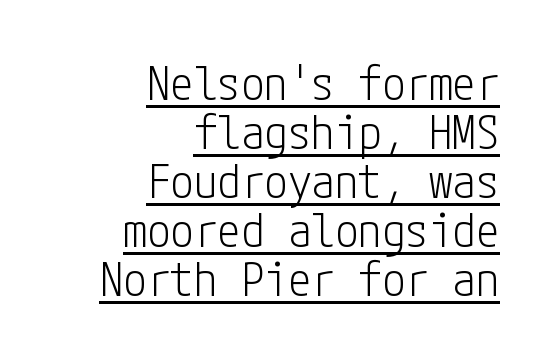
Short note: letters normally spaced. The characters are drawn with everyday or finer stroke widths. All the whitespace from short lines collects on the left. These lines were composed using upright roman letters.
